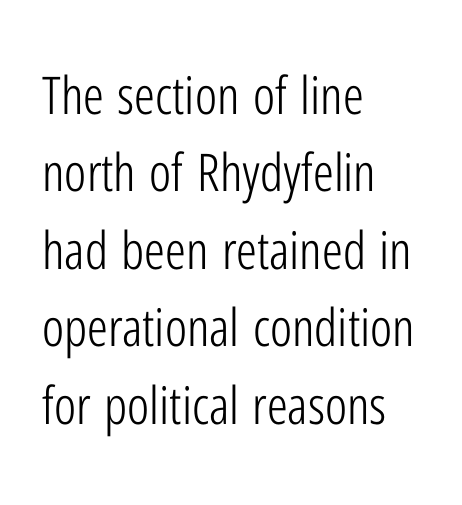
The image shows 52 px light, condensed sans-serif type, upright; set left-aligned, normal line spacing (1.49x), normal letter spacing, not underlined; low stroke contrast and a medium x-height.
